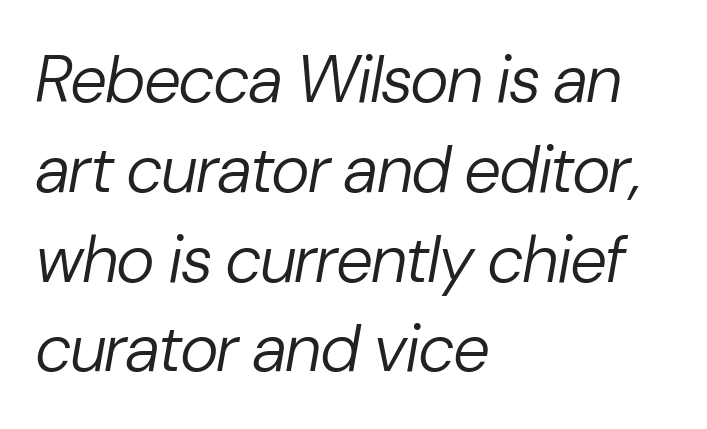
The image shows 66 px regular-weight type, italic (leaning right); set left-aligned, normal line spacing (1.36x), normal letter spacing, not underlined; low stroke contrast and a medium x-height.
